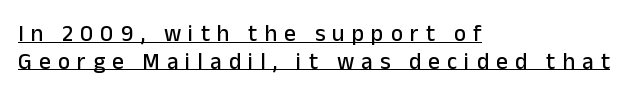
{"italic": "no", "underline": "yes", "align": "left", "line_spacing_ratio": 1.2, "letter_spacing": "wide", "letter_spacing_em": 0.31, "glyph_px": 23}
